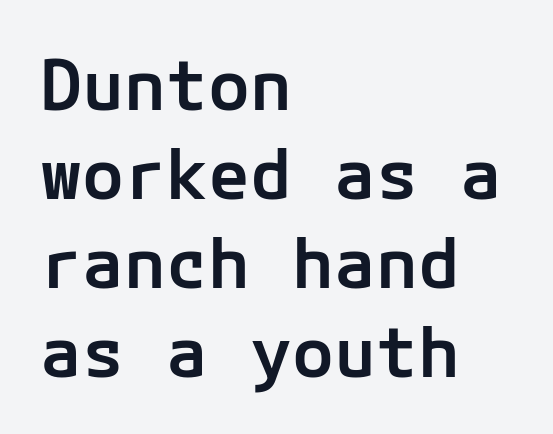
Q: Is the text bold? A: Semi-bold.
Q: Is the text italic (slanted)? A: No, it is upright.
Q: Is the typeface a serif or a sans-serif typeface? A: Sans-serif.
Q: Is the text underlined? A: No.
Q: How is the paragraph aligned? A: Left-aligned.
Q: Is the spacing between letters normal or unusually wide? A: Normal.
Q: Is the spacing between lines tight, normal or loose? A: Normal.
Q: Width (condensed, normal, or wide)? A: Normal.
Q: Stroke contrast? A: Low.
Q: x-height? A: Medium.
